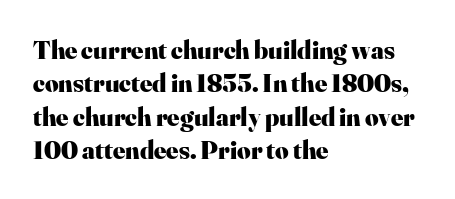
Q: Is the text bold? A: Yes.
Q: Is the text italic (slanted)? A: No, it is upright.
Q: Is the text underlined? A: No.
Q: How is the paragraph aligned? A: Left-aligned.
Q: Is the spacing between letters normal or unusually wide? A: Normal.
Q: Is the spacing between lines tight, normal or loose? A: Normal.
